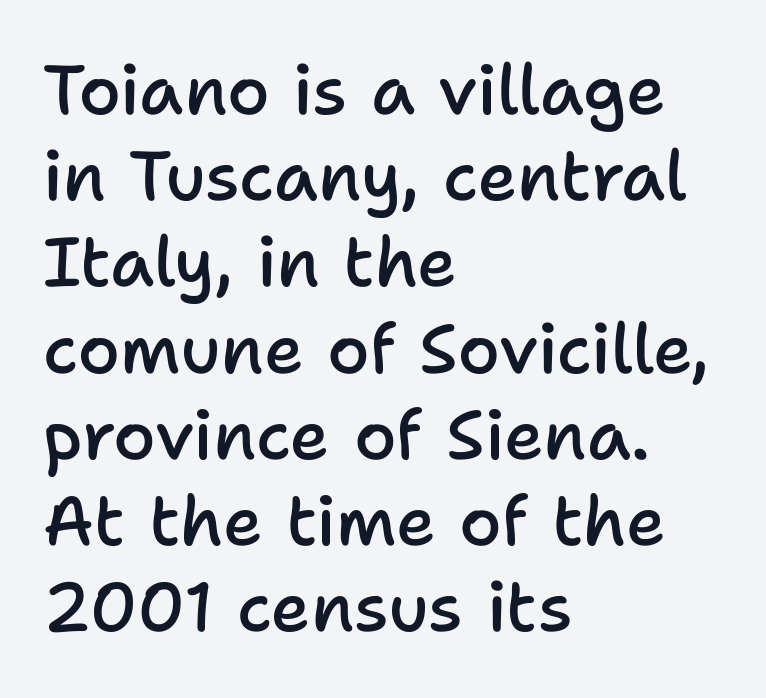
{"serif": "no", "italic": "no", "bold": "semi", "weight": "semibold", "width": "normal", "stroke_contrast": "low", "x_height": "medium", "monospaced": "no", "underline": "no", "align": "left", "line_spacing": "normal", "line_spacing_ratio": 1.25, "letter_spacing": "normal", "letter_spacing_em": 0.0, "glyph_px": 69}
